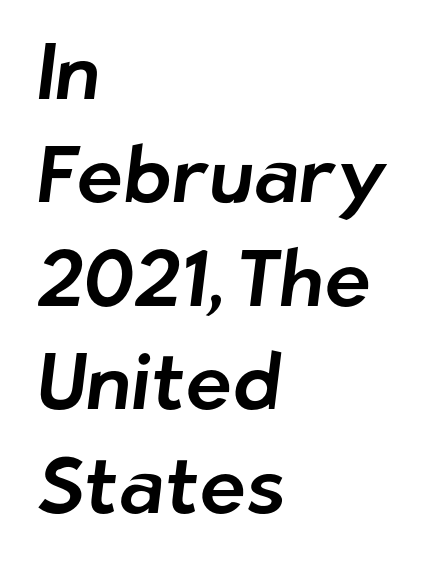
The image shows 79 px sans-serif type; set left-aligned, normal line spacing (1.31x), normal letter spacing, not underlined; low stroke contrast and a medium x-height.
